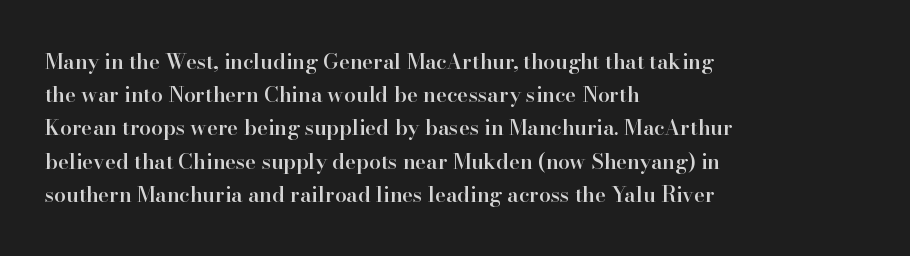
The image shows 21 px text type, upright; set left-aligned, normal line spacing (1.58x), normal letter spacing, not underlined.
